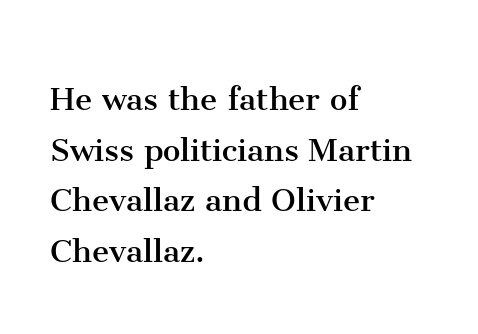
Q: Is the text bold? A: No.
Q: Is the text italic (slanted)? A: No, it is upright.
Q: Is the typeface a serif or a sans-serif typeface? A: Serif.
Q: Is the text underlined? A: No.
Q: How is the paragraph aligned? A: Left-aligned.
Q: Is the spacing between letters normal or unusually wide? A: Normal.
Q: Is the spacing between lines tight, normal or loose? A: Normal.
Q: Width (condensed, normal, or wide)? A: Normal.
Q: Stroke contrast? A: Medium.
Q: x-height? A: Medium.
Q: Monospaced? A: No.
